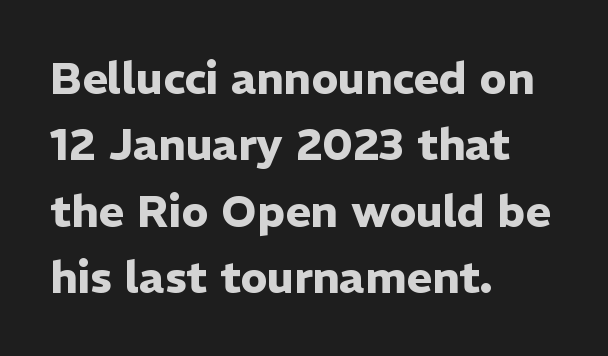
The image shows 44 px heavy sans-serif type, upright; set left-aligned, normal line spacing (1.51x), normal letter spacing, not underlined; low stroke contrast and a medium x-height.
